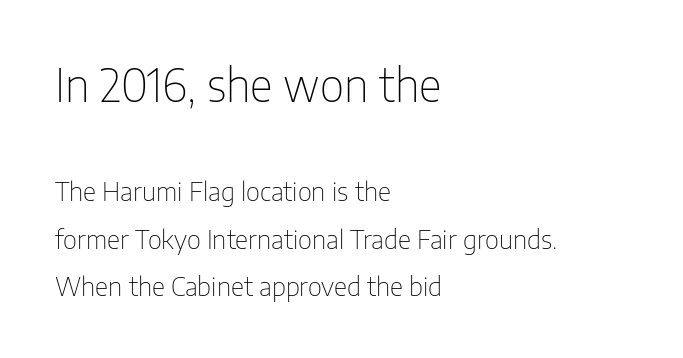
Line beginnings align vertically; line endings do not. Is the type heavy? It reads as light-to-regular instead. Students, note that the glyphs here touch the page at normal intervals. Posture: upright roman.
